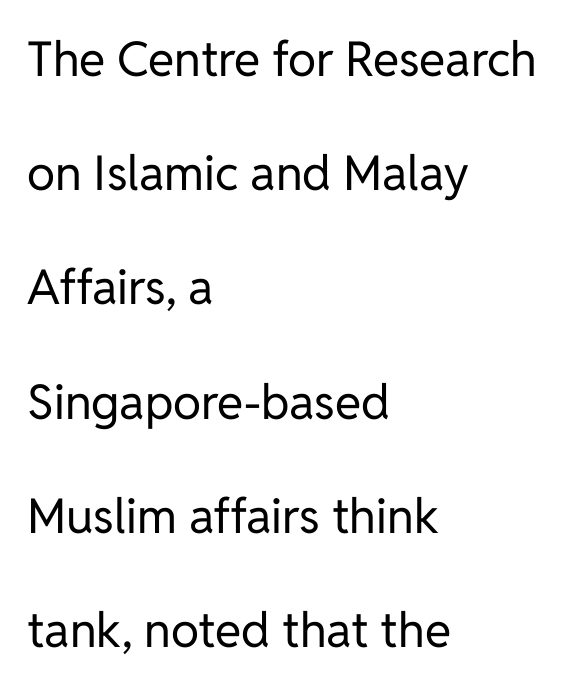
Q: Is the text bold? A: No.
Q: Is the text italic (slanted)? A: No, it is upright.
Q: Is the typeface a serif or a sans-serif typeface? A: Sans-serif.
Q: Is the text underlined? A: No.
Q: How is the paragraph aligned? A: Left-aligned.
Q: Is the spacing between letters normal or unusually wide? A: Normal.
Q: Is the spacing between lines tight, normal or loose? A: Loose.
Q: Width (condensed, normal, or wide)? A: Normal.
Q: Stroke contrast? A: Low.
Q: x-height? A: Medium.
Q: Monospaced? A: No.
